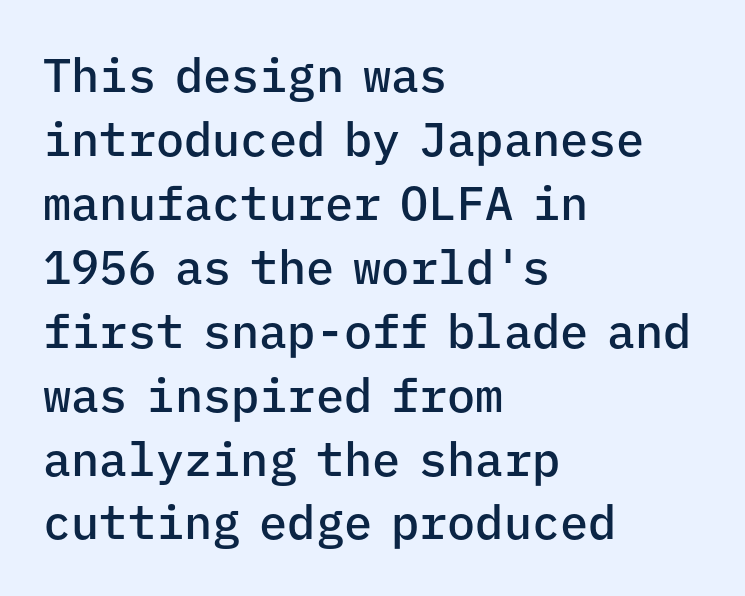
{"serif": "no", "italic": "no", "bold": "semi", "weight": "semibold", "width": "normal", "stroke_contrast": "low", "x_height": "medium", "monospaced": "yes", "underline": "no", "align": "left", "line_spacing": "normal", "line_spacing_ratio": 1.36, "letter_spacing": "normal", "letter_spacing_em": 0.0, "glyph_px": 47}
